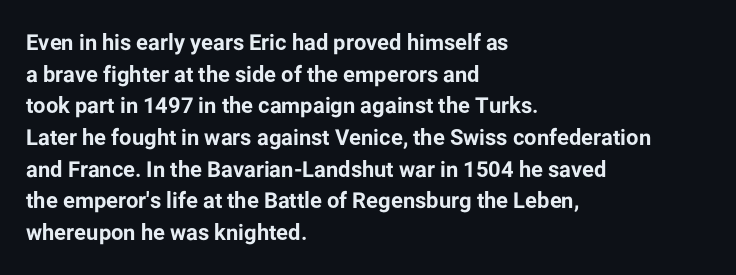
Beneath every word, the page is bare. Successive baselines arrive at the customary interval. It's the straight-up-and-down kind of type. Which margin do the lines hug? The left one — the right edge is uneven. Thick stems and heavy bowls — unmistakably bold.
